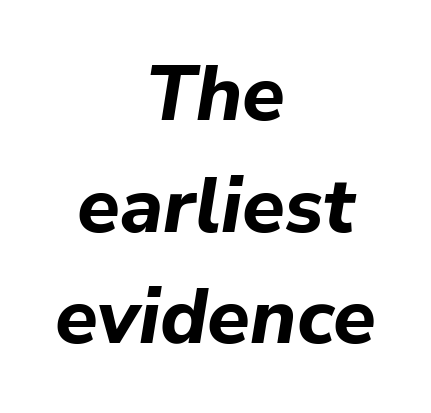
{"italic": "yes", "lean": "right", "slant_degrees": 9, "bold": "yes", "weight": "bold", "width": "normal", "stroke_contrast": "low", "x_height": "medium", "monospaced": "no", "underline": "no", "align": "center", "line_spacing": "normal", "line_spacing_ratio": 1.43, "letter_spacing": "normal", "letter_spacing_em": 0.0, "glyph_px": 78}
